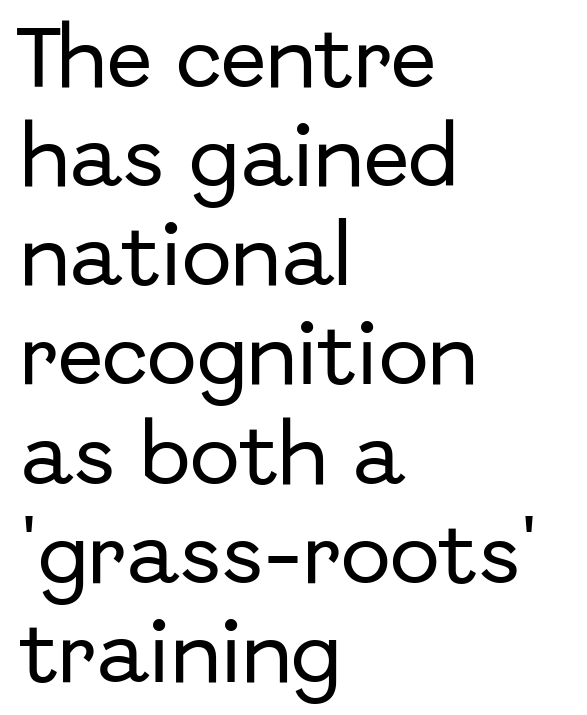
The image shows 67 px sans-serif type, upright; set left-aligned, normal line spacing (1.48x), normal letter spacing, not underlined; low stroke contrast and a medium x-height.
